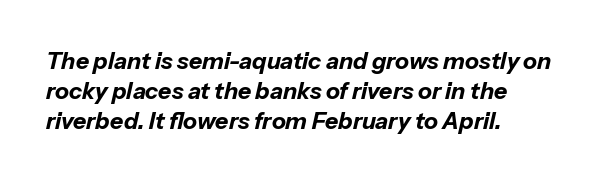
{"italic": "yes", "lean": "right", "slant_degrees": 13, "bold": "yes", "underline": "no", "align": "left", "line_spacing": "normal", "line_spacing_ratio": 1.3, "letter_spacing": "normal", "letter_spacing_em": 0.0, "glyph_px": 23}
